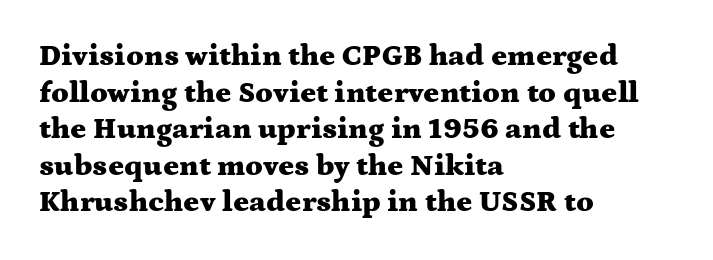
{"serif": "yes", "italic": "no", "bold": "yes", "weight": "heavy", "width": "wide", "stroke_contrast": "medium", "x_height": "medium", "monospaced": "no", "underline": "no", "align": "left", "line_spacing_ratio": 1.22, "letter_spacing": "normal", "letter_spacing_em": 0.0, "glyph_px": 30}
